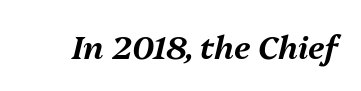
{"italic": "yes", "lean": "right", "slant_degrees": 13, "width": "normal", "stroke_contrast": "medium", "x_height": "medium", "monospaced": "no", "underline": "no", "letter_spacing": "normal", "letter_spacing_em": 0.0, "glyph_px": 32}
